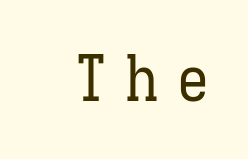
No heavy texture on the line: the type isn't bold. The passage shown has open, widely tracked lettering throughout. Spacing verdict: monospaced, one width for all characters. Posture: upright roman.
